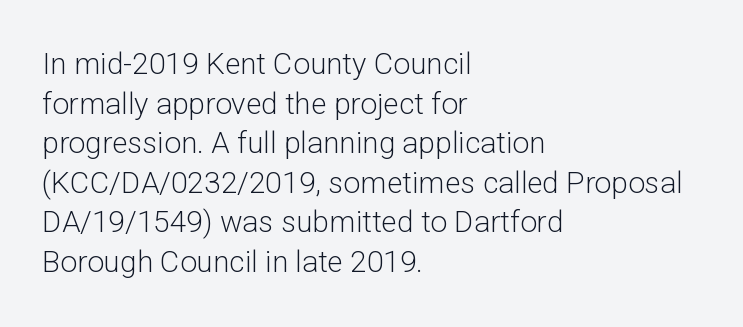
The rendering anchors every line to the left-hand side. The rendering uses natural spacing where letterforms have individual widths. These lines sit exactly where default settings would place them. Type without underlining. Look at the bottom of the vertical strokes: they stop flat, with no serifs. Short note: letters normally spaced.
